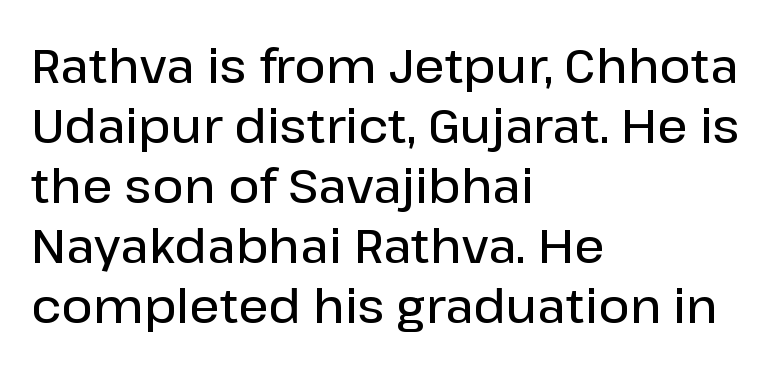
{"serif": "no", "italic": "no", "bold": "semi", "weight": "semibold", "width": "normal", "stroke_contrast": "low", "x_height": "medium", "monospaced": "no", "underline": "no", "align": "left", "line_spacing": "normal", "line_spacing_ratio": 1.25, "letter_spacing": "normal", "letter_spacing_em": 0.0, "glyph_px": 48}
